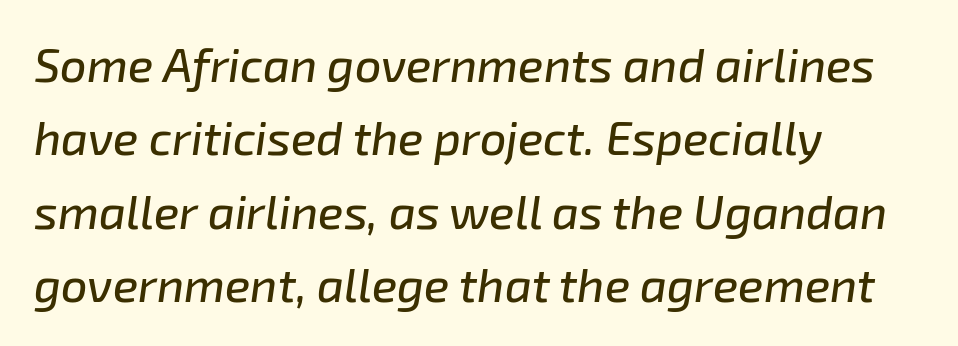
{"italic": "yes", "lean": "right", "slant_degrees": 8, "width": "normal", "stroke_contrast": "low", "x_height": "medium", "monospaced": "no", "underline": "no", "align": "left", "line_spacing": "normal", "line_spacing_ratio": 1.56, "letter_spacing": "normal", "letter_spacing_em": 0.0, "glyph_px": 47}
